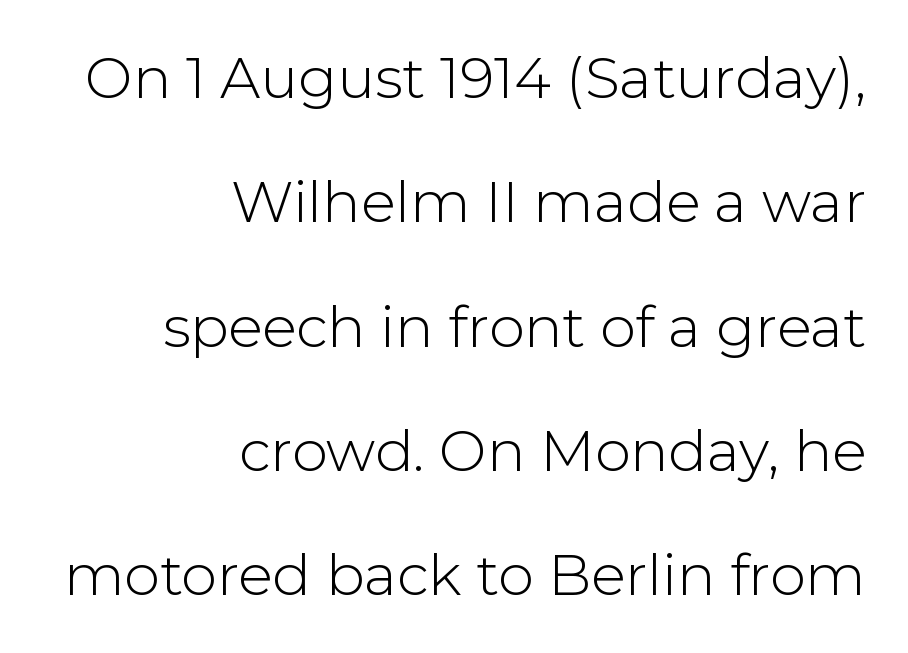
{"serif": "no", "italic": "no", "bold": "no", "weight": "light", "width": "normal", "stroke_contrast": "low", "x_height": "medium", "monospaced": "no", "underline": "no", "align": "right", "line_spacing": "loose", "line_spacing_ratio": 2.18, "letter_spacing": "normal", "letter_spacing_em": 0.0, "glyph_px": 57}
